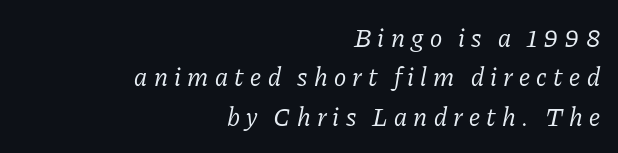
Q: Is the text bold? A: No.
Q: Is the text italic (slanted)? A: Yes, it leans right by about 11 degrees.
Q: Is the text underlined? A: No.
Q: How is the paragraph aligned? A: Right-aligned.
Q: Is the spacing between letters normal or unusually wide? A: Unusually wide.
Q: Is the spacing between lines tight, normal or loose? A: Normal.
